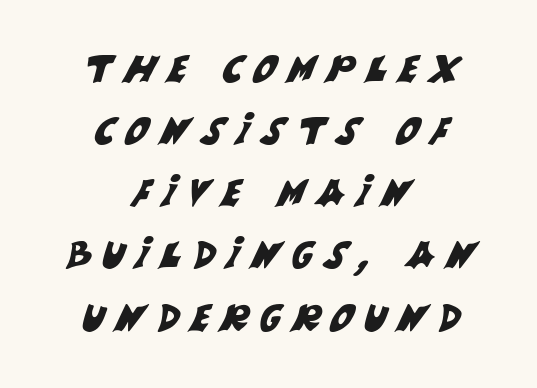
Leading matches the norm, producing a regular column. You could not count columns in this text — the font is proportionally spaced. Only glyphs here, with clear space below each row. The lines are quadded center. Serif or sans? Sans — the stroke terminals are bare. In terms of letterspacing, this is a distinctly airy, spread setting.
